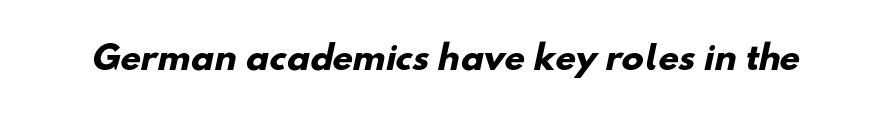
{"serif": "no", "bold": "yes", "weight": "heavy", "width": "normal", "stroke_contrast": "low", "x_height": "small", "monospaced": "no", "underline": "no", "letter_spacing": "normal", "letter_spacing_em": 0.0, "glyph_px": 33}
